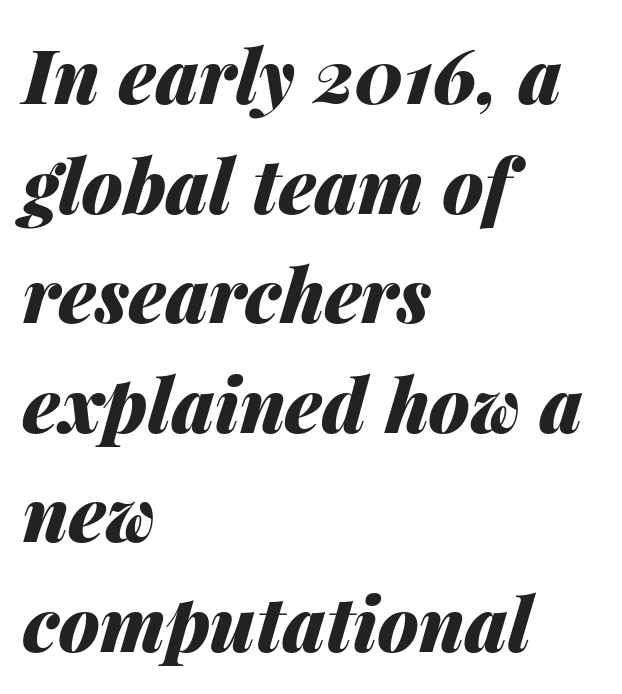
The image shows 74 px heavy type, italic (leaning right); set left-aligned, normal line spacing (1.48x), normal letter spacing, not underlined; medium stroke contrast and a medium x-height.
